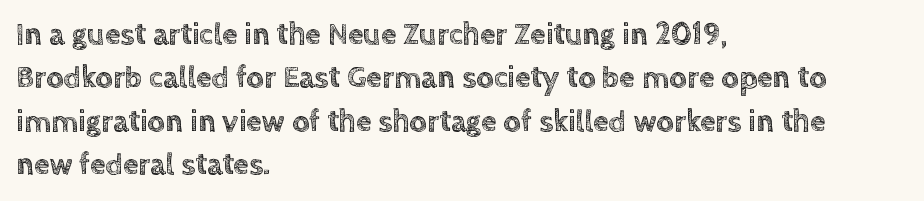
Q: Is the text italic (slanted)? A: No, it is upright.
Q: Is the text underlined? A: No.
Q: How is the paragraph aligned? A: Left-aligned.
Q: Is the spacing between letters normal or unusually wide? A: Normal.
Q: Is the spacing between lines tight, normal or loose? A: Normal.
Q: Width (condensed, normal, or wide)? A: Normal.
Q: x-height? A: Large.
Q: Monospaced? A: No.
